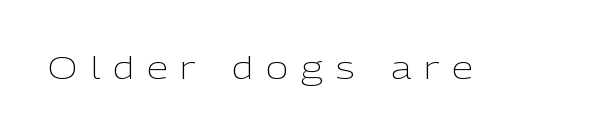
Q: Is the text bold? A: No.
Q: Is the text italic (slanted)? A: No, it is upright.
Q: Is the typeface a serif or a sans-serif typeface? A: Sans-serif.
Q: Is the text underlined? A: No.
Q: Is the spacing between letters normal or unusually wide? A: Unusually wide.
Q: Width (condensed, normal, or wide)? A: Normal.
Q: Stroke contrast? A: Low.
Q: x-height? A: Medium.
Q: Monospaced? A: No.
